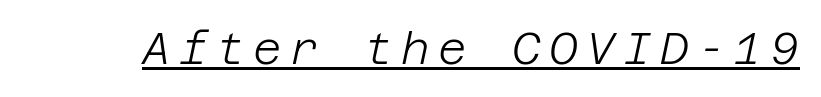
The image shows 44 px light type, italic (leaning right); set underlined; low stroke contrast and a large x-height.
